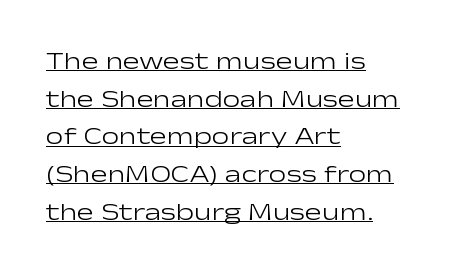
{"italic": "no", "bold": "no", "underline": "yes", "align": "left", "line_spacing": "normal", "line_spacing_ratio": 1.51, "letter_spacing": "normal", "letter_spacing_em": 0.0, "glyph_px": 25}
